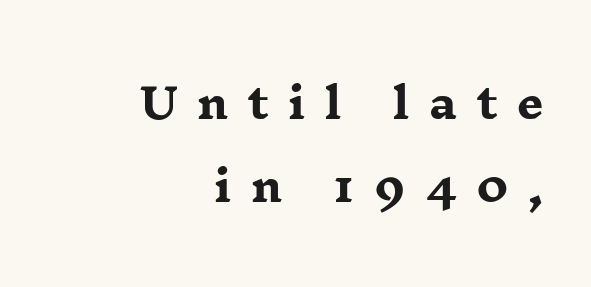
Q: Is the text bold? A: Yes.
Q: Is the text italic (slanted)? A: No, it is upright.
Q: Is the typeface a serif or a sans-serif typeface? A: Serif.
Q: Is the text underlined? A: No.
Q: How is the paragraph aligned? A: Right-aligned.
Q: Is the spacing between letters normal or unusually wide? A: Unusually wide.
Q: Is the spacing between lines tight, normal or loose? A: Loose.
Q: Width (condensed, normal, or wide)? A: Wide.
Q: Stroke contrast? A: Low.
Q: x-height? A: Medium.
Q: Monospaced? A: No.
